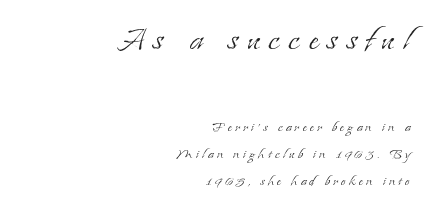
{"serif": "yes", "bold": "no", "weight": "light", "width": "normal", "stroke_contrast": "low", "x_height": "small", "monospaced": "no", "underline": "no", "align": "right", "line_spacing": "normal", "line_spacing_ratio": 1.6, "larger_block": "first", "size_ratio": 2.47, "glyph_px": 42}
